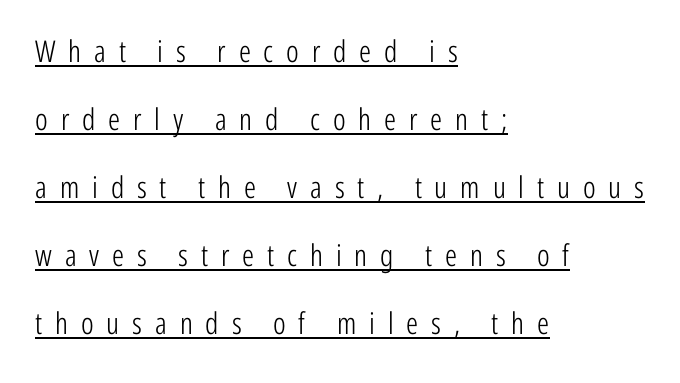
Q: Is the text bold? A: No.
Q: Is the text italic (slanted)? A: No, it is upright.
Q: Is the typeface a serif or a sans-serif typeface? A: Sans-serif.
Q: Is the text underlined? A: Yes.
Q: How is the paragraph aligned? A: Left-aligned.
Q: Is the spacing between letters normal or unusually wide? A: Unusually wide.
Q: Is the spacing between lines tight, normal or loose? A: Loose.
Q: Width (condensed, normal, or wide)? A: Condensed.
Q: Stroke contrast? A: Low.
Q: x-height? A: Medium.
Q: Monospaced? A: No.
